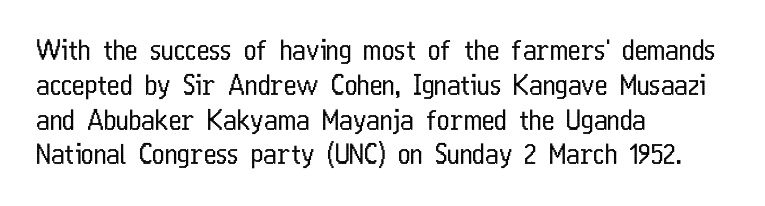
{"italic": "no", "bold": "no", "underline": "no", "align": "left", "line_spacing": "normal", "line_spacing_ratio": 1.29, "letter_spacing": "normal", "letter_spacing_em": 0.0, "glyph_px": 27}
